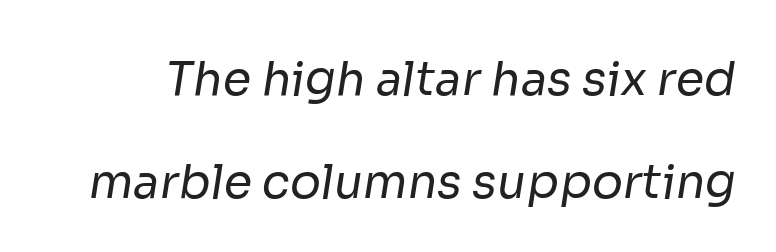
{"serif": "no", "bold": "no", "weight": "regular", "width": "normal", "stroke_contrast": "low", "x_height": "medium", "monospaced": "no", "underline": "no", "line_spacing": "loose", "line_spacing_ratio": 2.23, "letter_spacing": "normal", "letter_spacing_em": 0.0, "glyph_px": 46}
